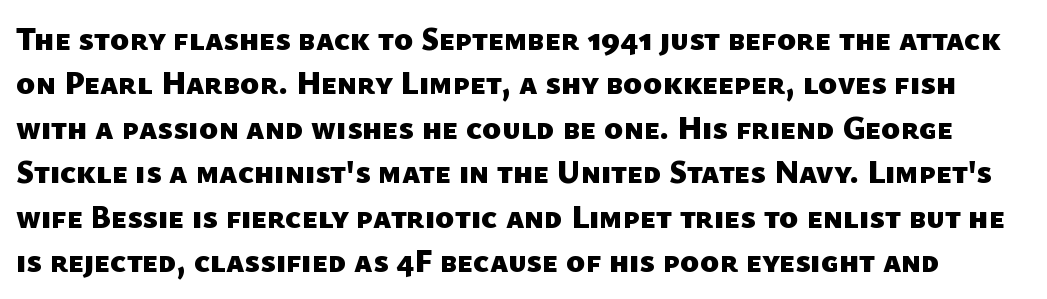
The image shows 32 px heavy sans-serif type; set normal line spacing (1.39x), normal letter spacing, not underlined; low stroke contrast and a medium x-height.
